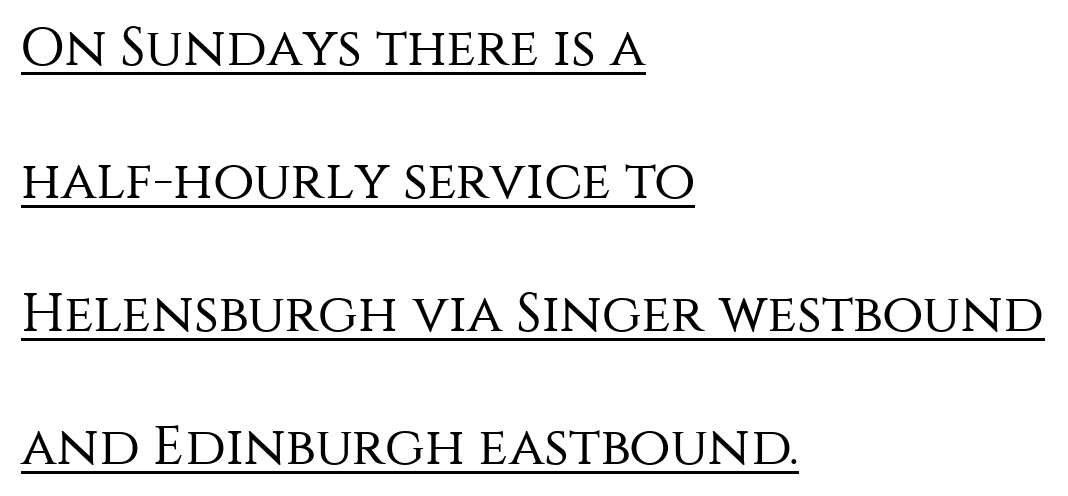
Spacing verdict: proportional, widths tailored to each character. The sample's only ornament is a line tracing under the words. The letters carry no serifs — their stems end cleanly without finishing strokes. Stem width sits at or under what a default text font uses. This sample trades compactness for vertical openness between lines.
